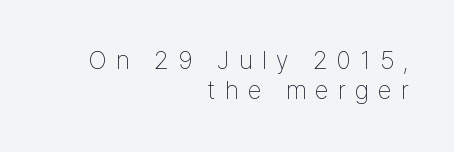
The image shows 25 px text type, upright; set right-aligned, line spacing 1.21x, unusually wide letter spacing (+0.38 em), not underlined.
